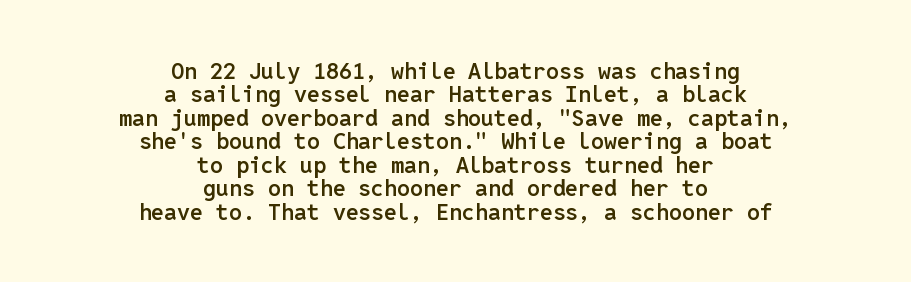
Posture: straight, roman, zero tilt. Short note: letters normally spaced. This is moderately heavy type, rendered in semibold. Any mark beneath the type? The region is blank. Line spacing here is tight.
